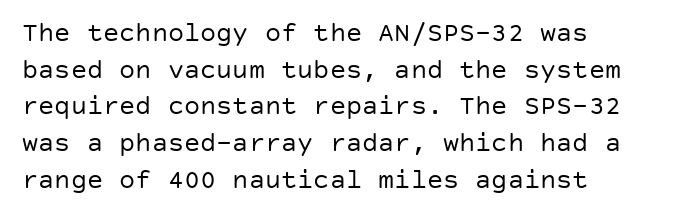
Reading down the block, your eye returns to a fixed left position each line. Do the letters lean? They stand straight. The strip under each line holds only bare page. Bold? No — there's no thickening of the strokes. Line spacing here is normal. Glyph-to-glyph distance matches everyday printed text.
